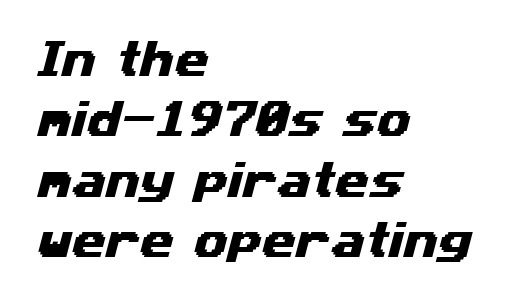
The image shows 39 px wide sans-serif type; set left-aligned, normal line spacing (1.55x), normal letter spacing, not underlined; medium stroke contrast and a medium x-height.
